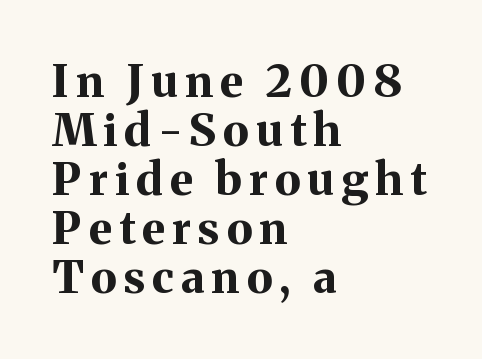
The passage shown stacks its lines with hardly any gap. As a designer I'd log this as weight 700, bold. Quick note: not italic, upright. Unmarked baselines from the first word to the last. In terms of letterform style, serifs are clearly present.
